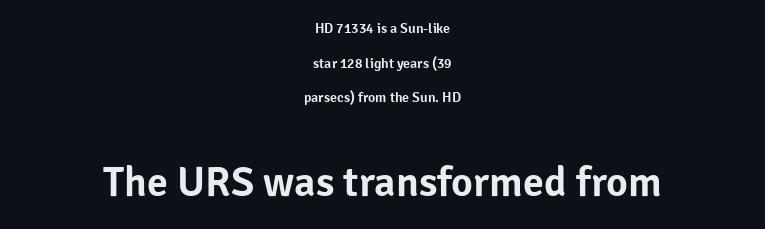
Scale increases going downward across the two blocks. Honestly, the rows look like they've been pulled way apart. A typesetter would label this face a sans. Both edges are ragged and mirror each other, which tells us the setting is centered. A bare baseline throughout the passage. Do the characters align in a grid? No, the font is proportional.
